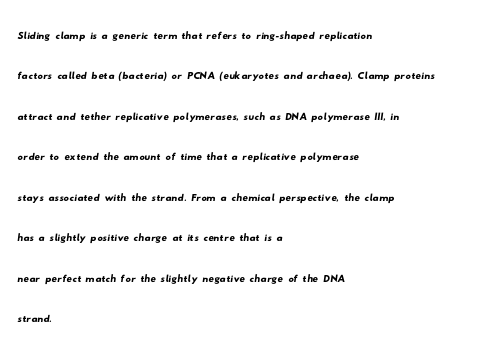
{"underline": "no", "align": "left", "line_spacing": "normal", "line_spacing_ratio": 1.5, "letter_spacing": "normal", "letter_spacing_em": 0.0, "glyph_px": 27}
